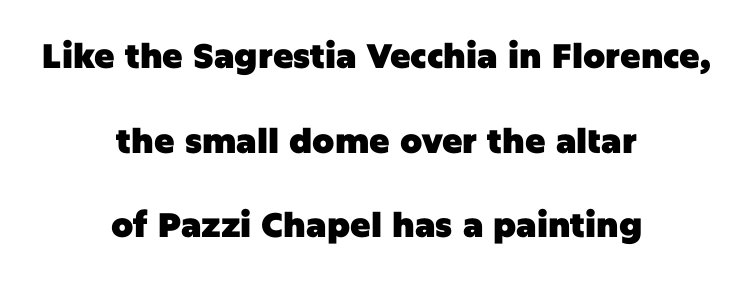
Q: Is the text bold? A: Yes.
Q: Is the text italic (slanted)? A: No, it is upright.
Q: Is the typeface a serif or a sans-serif typeface? A: Sans-serif.
Q: Is the text underlined? A: No.
Q: How is the paragraph aligned? A: Centered.
Q: Is the spacing between letters normal or unusually wide? A: Normal.
Q: Is the spacing between lines tight, normal or loose? A: Loose.
Q: Width (condensed, normal, or wide)? A: Normal.
Q: Stroke contrast? A: Low.
Q: x-height? A: Large.
Q: Monospaced? A: No.
